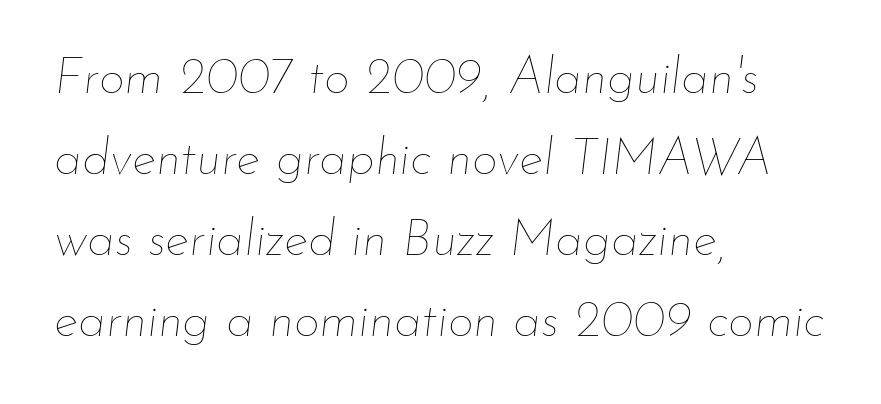
The image shows 51 px thin type, italic (leaning right); set left-aligned, normal line spacing (1.59x), normal letter spacing, not underlined; low stroke contrast and a small x-height.
